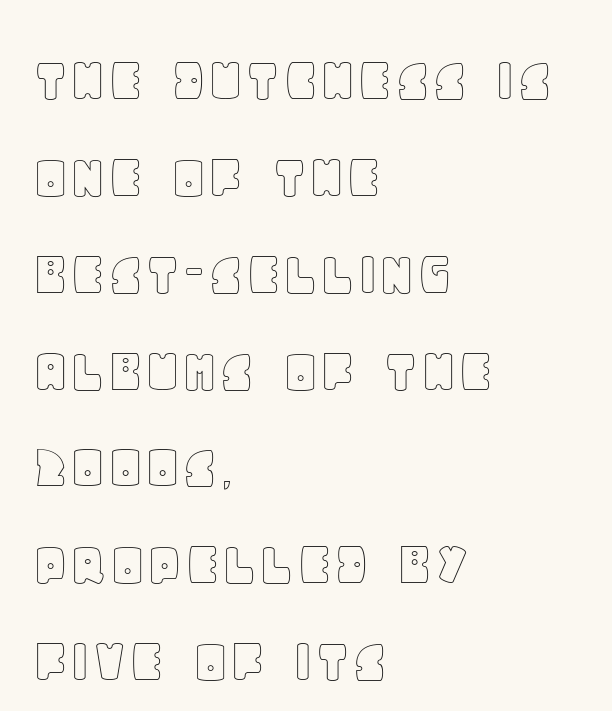
Q: Is the text italic (slanted)? A: No, it is upright.
Q: Is the text underlined? A: No.
Q: How is the paragraph aligned? A: Left-aligned.
Q: Is the spacing between letters normal or unusually wide? A: Normal.
Q: Is the spacing between lines tight, normal or loose? A: Normal.
Q: Width (condensed, normal, or wide)? A: Normal.
Q: x-height? A: Large.
Q: Monospaced? A: No.
